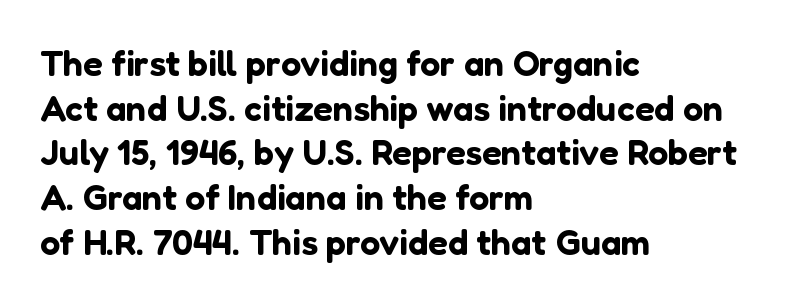
The rendering anchors every line to the left-hand side. You can tell it's not italic because the verticals are truly vertical. The zone under the glyphs is completely vacant. This sample uses plain, unmodified letter spacing.
